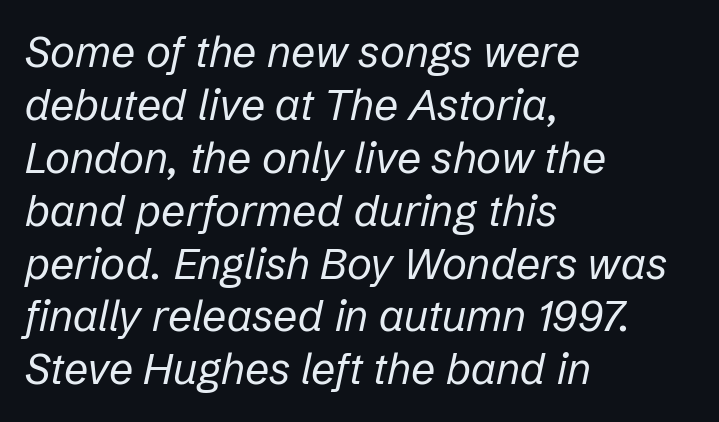
The image shows 43 px regular-weight type, italic (leaning right); set left-aligned, line spacing 1.23x, normal letter spacing, not underlined; low stroke contrast and a medium x-height.
